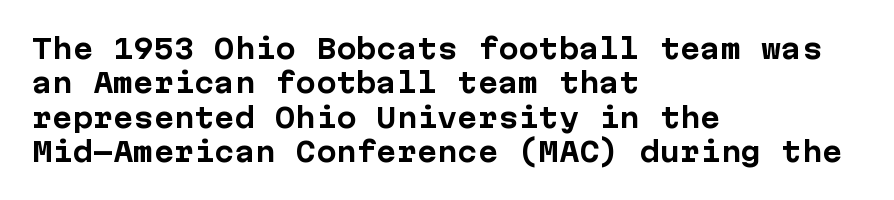
{"italic": "no", "bold": "yes", "underline": "no", "align": "left", "line_spacing": "normal", "line_spacing_ratio": 1.27, "letter_spacing": "normal", "letter_spacing_em": 0.0, "glyph_px": 27}
